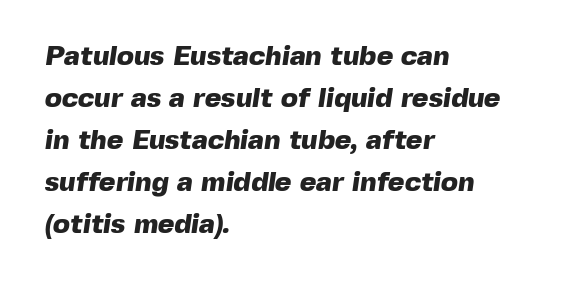
{"serif": "no", "bold": "yes", "weight": "heavy", "width": "normal", "x_height": "medium", "monospaced": "no", "underline": "no", "align": "left", "line_spacing": "normal", "line_spacing_ratio": 1.5, "letter_spacing": "normal", "letter_spacing_em": 0.0, "glyph_px": 28}
